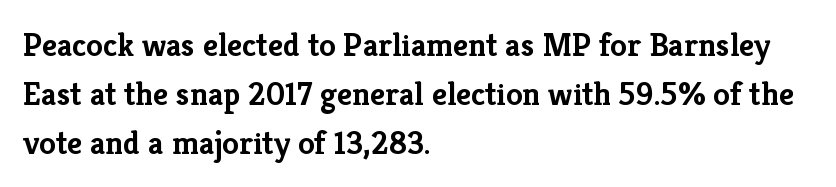
The image shows 33 px semibold serif type, upright; set left-aligned, normal line spacing (1.48x), normal letter spacing, not underlined; low stroke contrast and a medium x-height.
